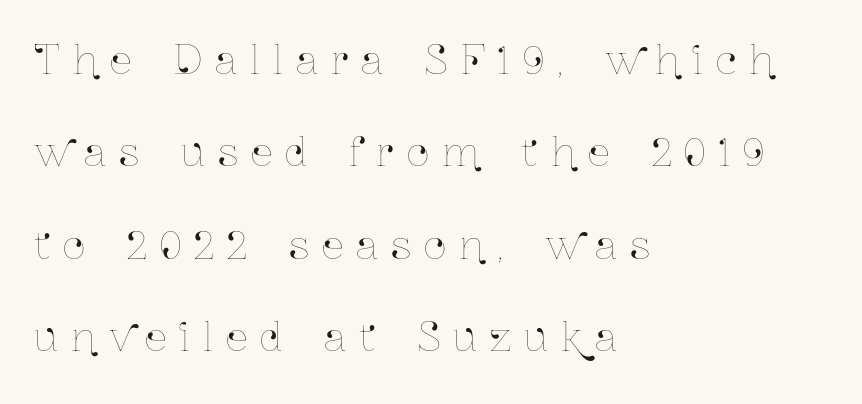
{"italic": "no", "width": "condensed", "stroke_contrast": "low", "x_height": "medium", "monospaced": "no", "underline": "no", "align": "left", "line_spacing": "loose", "line_spacing_ratio": 2.37, "letter_spacing": "wide", "letter_spacing_em": 0.34, "glyph_px": 39}
